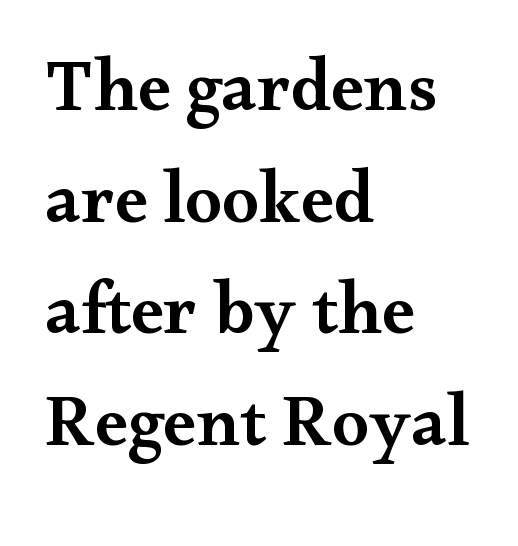
These lines keep a tight, regular rhythm from letter to letter. Honestly, the row spacing looks completely unremarkable. Layout note: lines flush left. Regarding serifs, this sample has them. The characters look somewhat weighty, a semibold short of true bold.
